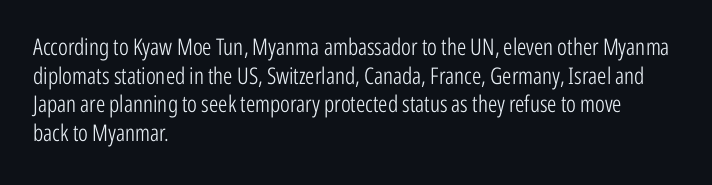
{"italic": "no", "bold": "no", "underline": "no", "align": "left", "line_spacing": "normal", "line_spacing_ratio": 1.25, "letter_spacing": "normal", "letter_spacing_em": 0.0, "glyph_px": 23}
